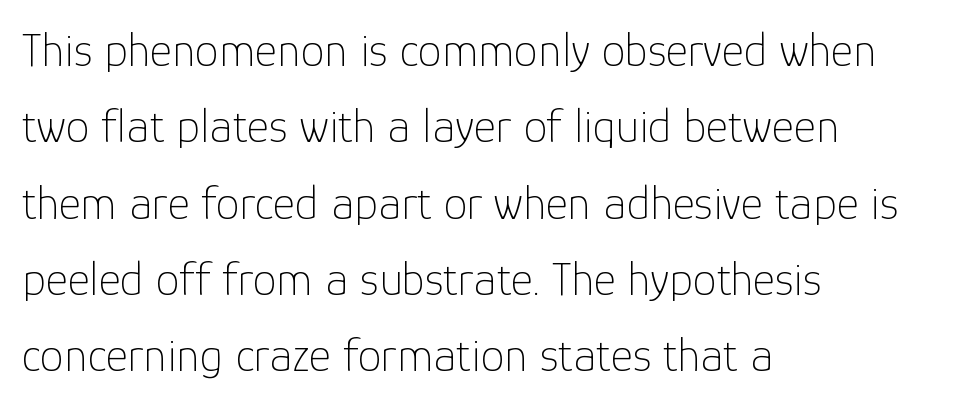
The image shows 48 px thin sans-serif type, upright; set left-aligned, normal line spacing (1.59x), normal letter spacing, not underlined; low stroke contrast and a medium x-height.
